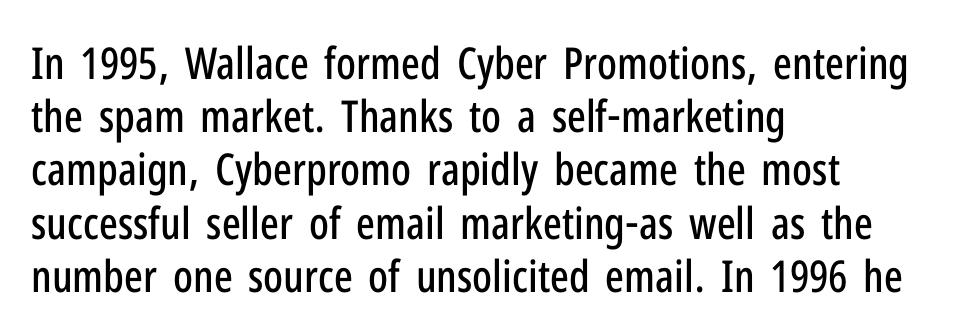
Q: Is the text italic (slanted)? A: No, it is upright.
Q: Is the typeface a serif or a sans-serif typeface? A: Sans-serif.
Q: Is the text underlined? A: No.
Q: How is the paragraph aligned? A: Left-aligned.
Q: Is the spacing between letters normal or unusually wide? A: Normal.
Q: Width (condensed, normal, or wide)? A: Condensed.
Q: Stroke contrast? A: Low.
Q: x-height? A: Medium.
Q: Monospaced? A: No.
